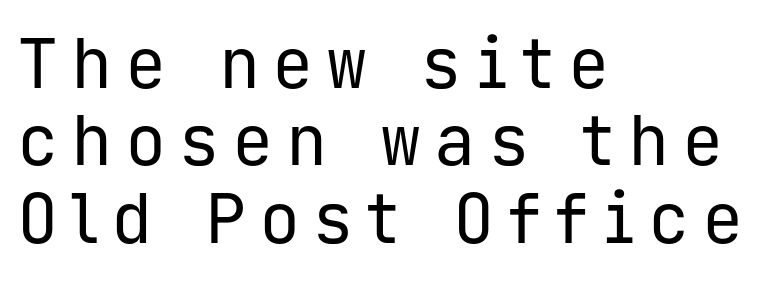
Horizontal bands of white between lines are thin slivers. Casual observation: everything's shoved over to the left. This is not heavy type; no bold has been used. The passage shown is not underscored anywhere. To sum up the face: it is a sans, with no serifs. Every character here occupies the same horizontal width, giving the sample a typewriter-like rhythm.
